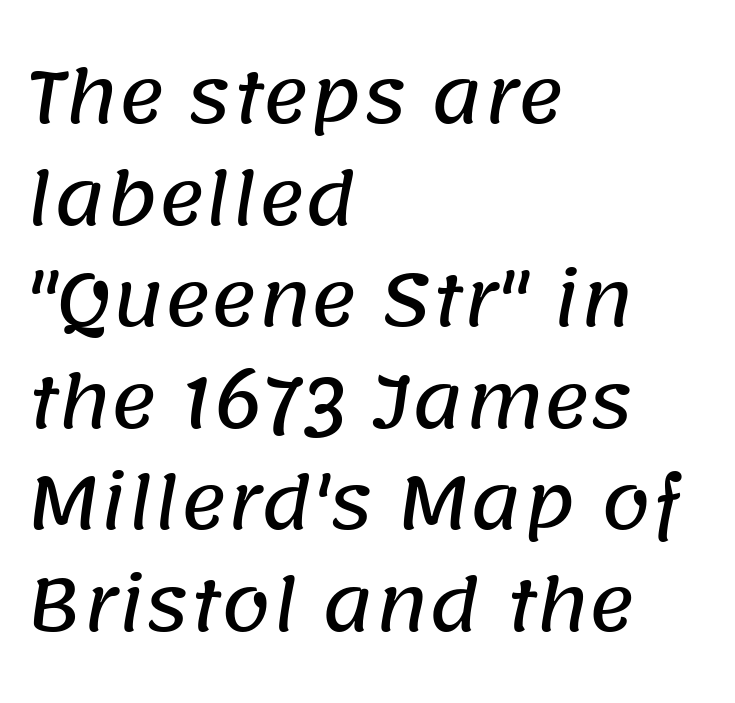
If you measured baseline to baseline, you'd find a middling distance. A classic flush-left, rag-right setting is used for this passage. Look at the bottom of the vertical strokes: they stop flat, with no serifs. Plain, unruled lines of type. Default kerning and tracking; the words read as compact shapes. This sample has the flowing, uneven cadence of proportional lettering.
